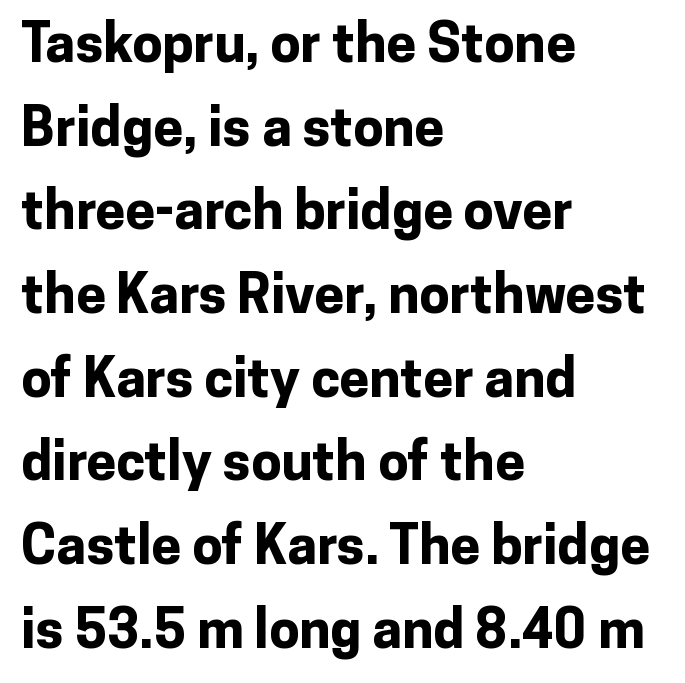
The image shows 54 px bold sans-serif type, upright; set left-aligned, normal line spacing (1.55x), normal letter spacing, not underlined; low stroke contrast and a medium x-height.
